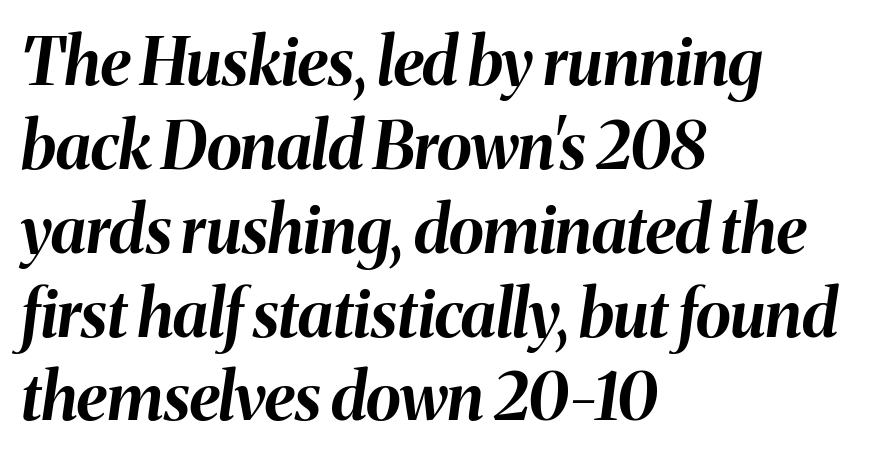
Horizontal alignment here is leftward, the default for most running prose. There is no visible air inserted between adjacent glyphs. The strokes are fattened all the way to bold. Does the leading feel generous? No, just average.
